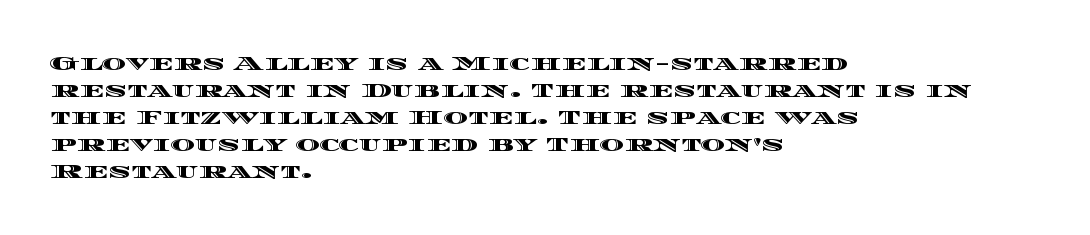
No word sits above an underline. Rendered with straight, roman letterforms. A typesetter would call this leading conventional body-copy spacing. Nothing unusual about the tracking: characters are spaced as the font intends. Line starts are locked; line ends wander.
